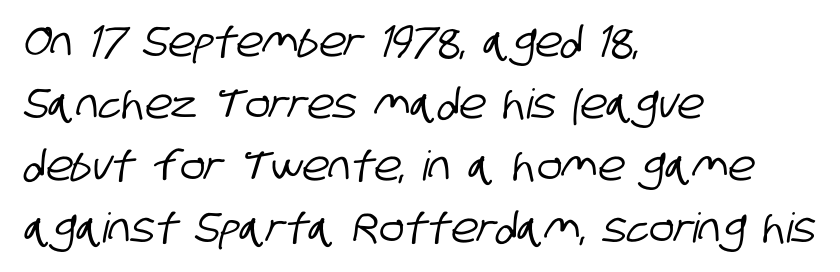
Font category for this specimen: sans-serif. The line-height multiplier appears to be the usual default. Every row of glyphs begins at an identical x-position on the left. The passage shown is typed in a proportional face where columns would drift. Spacing between characters is what you'd get straight out of the box. Unmarked baselines from the first word to the last.
